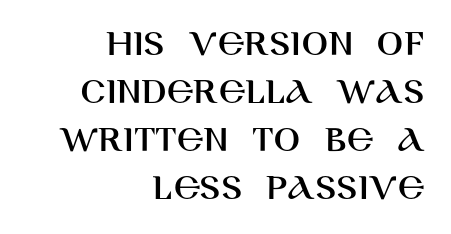
Q: Is the text italic (slanted)? A: No, it is upright.
Q: Is the typeface a serif or a sans-serif typeface? A: Sans-serif.
Q: Is the text underlined? A: No.
Q: How is the paragraph aligned? A: Right-aligned.
Q: Is the spacing between letters normal or unusually wide? A: Normal.
Q: Width (condensed, normal, or wide)? A: Normal.
Q: Stroke contrast? A: High.
Q: x-height? A: Large.
Q: Monospaced? A: No.
